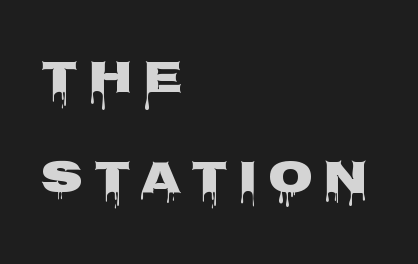
Examine the stroke ends and you'll find no serifs. A great deal of white space separates one row of letters from the next. Each word looks stretched out because of the extra space between its letters. Line starts are locked; line ends wander. Nope, not italic — everything's standing straight. Spacing verdict: proportional, widths tailored to each character.
